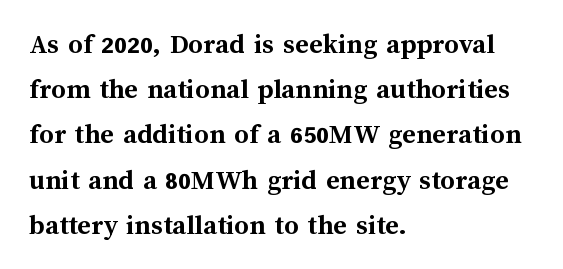
{"italic": "no", "bold": "yes", "weight": "semibold", "width": "normal", "stroke_contrast": "medium", "x_height": "medium", "monospaced": "no", "underline": "no", "align": "left", "line_spacing": "normal", "line_spacing_ratio": 1.56, "letter_spacing": "normal", "letter_spacing_em": 0.0, "glyph_px": 29}
